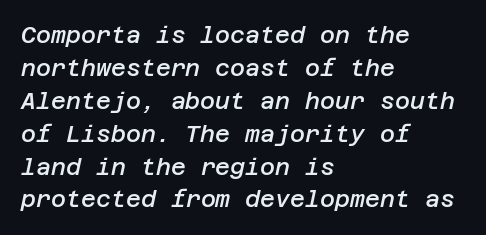
{"italic": "yes", "lean": "right", "slant_degrees": 12, "bold": "semi", "underline": "no", "align": "left", "line_spacing": "normal", "line_spacing_ratio": 1.43, "letter_spacing": "normal", "letter_spacing_em": 0.0, "glyph_px": 23}
